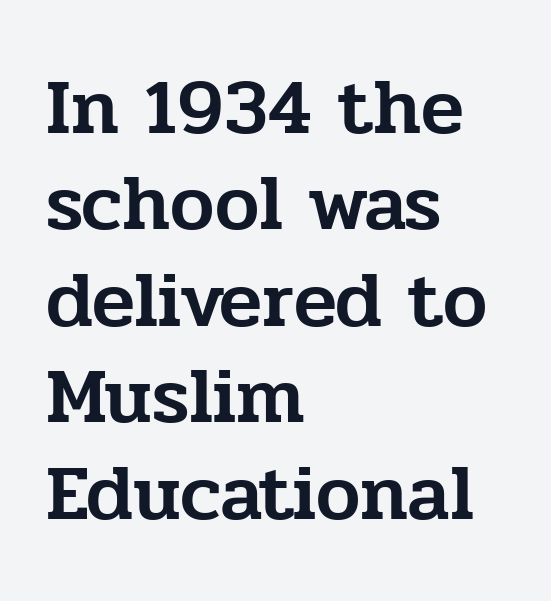
Q: Is the text italic (slanted)? A: No, it is upright.
Q: Is the typeface a serif or a sans-serif typeface? A: Serif.
Q: Is the text underlined? A: No.
Q: How is the paragraph aligned? A: Left-aligned.
Q: Is the spacing between letters normal or unusually wide? A: Normal.
Q: Width (condensed, normal, or wide)? A: Normal.
Q: Stroke contrast? A: Low.
Q: x-height? A: Medium.
Q: Monospaced? A: No.
